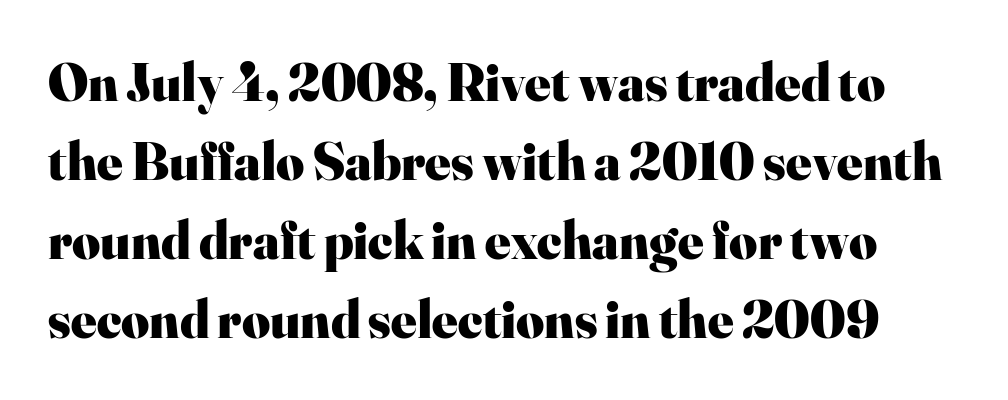
{"serif": "yes", "italic": "no", "bold": "yes", "weight": "heavy", "width": "normal", "stroke_contrast": "high", "x_height": "small", "monospaced": "no", "underline": "no", "line_spacing": "normal", "line_spacing_ratio": 1.46, "letter_spacing": "normal", "letter_spacing_em": 0.0, "glyph_px": 54}
